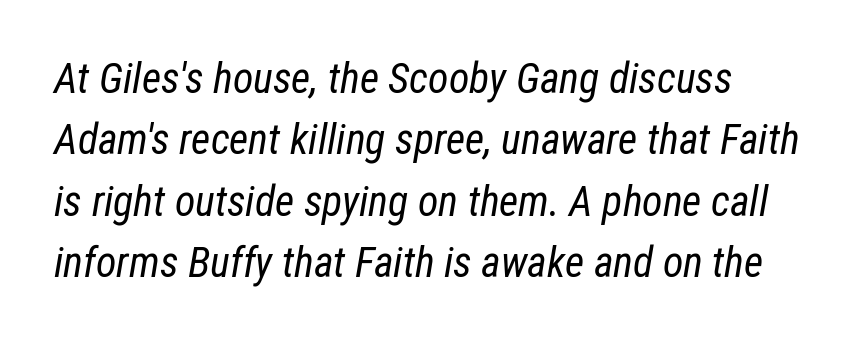
Q: Is the text bold? A: No.
Q: Is the text italic (slanted)? A: Yes, it leans right by about 12 degrees.
Q: Is the text underlined? A: No.
Q: Is the spacing between letters normal or unusually wide? A: Normal.
Q: Is the spacing between lines tight, normal or loose? A: Normal.
Q: Width (condensed, normal, or wide)? A: Condensed.
Q: Stroke contrast? A: Low.
Q: x-height? A: Medium.
Q: Monospaced? A: No.
